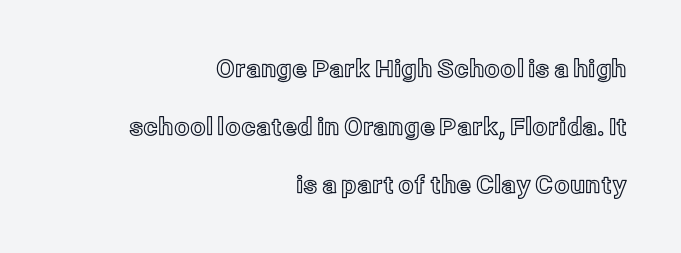
The image shows 24 px text type, upright; set right-aligned, loose line spacing (2.41x), normal letter spacing, not underlined.
